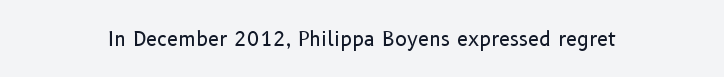
{"italic": "no", "bold": "no", "underline": "no", "letter_spacing": "normal", "letter_spacing_em": 0.0, "glyph_px": 20}
